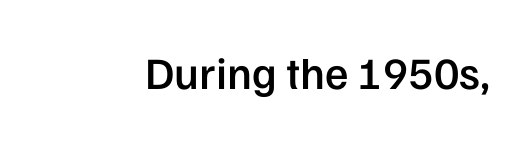
The type is set solid horizontally, with unmodified tracking. Each letter keeps its own natural width here, so spacing adapts to shape. Nope, not italic — everything's standing straight. This is moderately heavy type, rendered in semibold.
